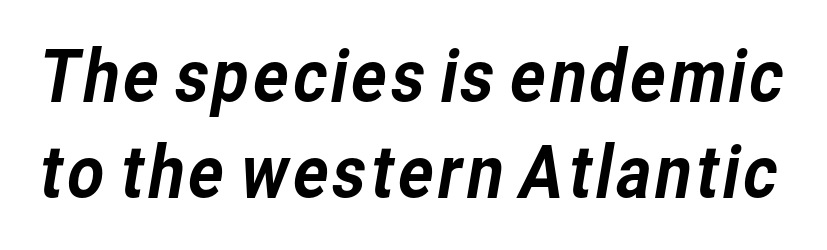
Q: Is the typeface a serif or a sans-serif typeface? A: Sans-serif.
Q: Is the text underlined? A: No.
Q: Is the spacing between letters normal or unusually wide? A: Normal.
Q: Is the spacing between lines tight, normal or loose? A: Normal.
Q: Width (condensed, normal, or wide)? A: Normal.
Q: Stroke contrast? A: Low.
Q: x-height? A: Medium.
Q: Monospaced? A: No.
